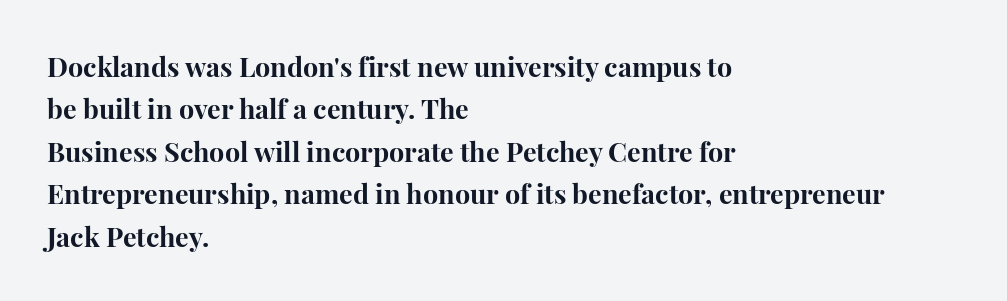
The axis of the letterforms is exactly vertical. The passage is arranged the way most books set body copy — flush left. Beneath every word, the page is bare. Summary of weight: heavy, a full bold. In terms of leading, this rendering sits right in the middle.
